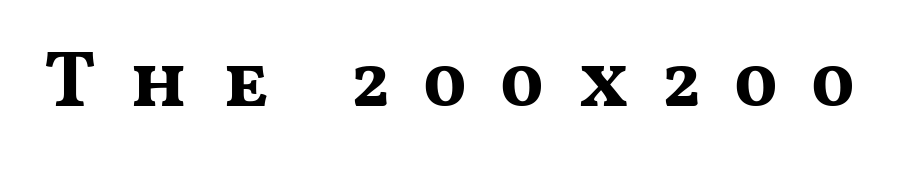
The letters carry no serifs — their stems end cleanly without finishing strokes. The baseline area is clear. You could only call the tracking loose — the letters float apart. A typesetter would call this proportional, since set widths differ per character. The rendering uses a bold face; every stroke is thick and dark.
